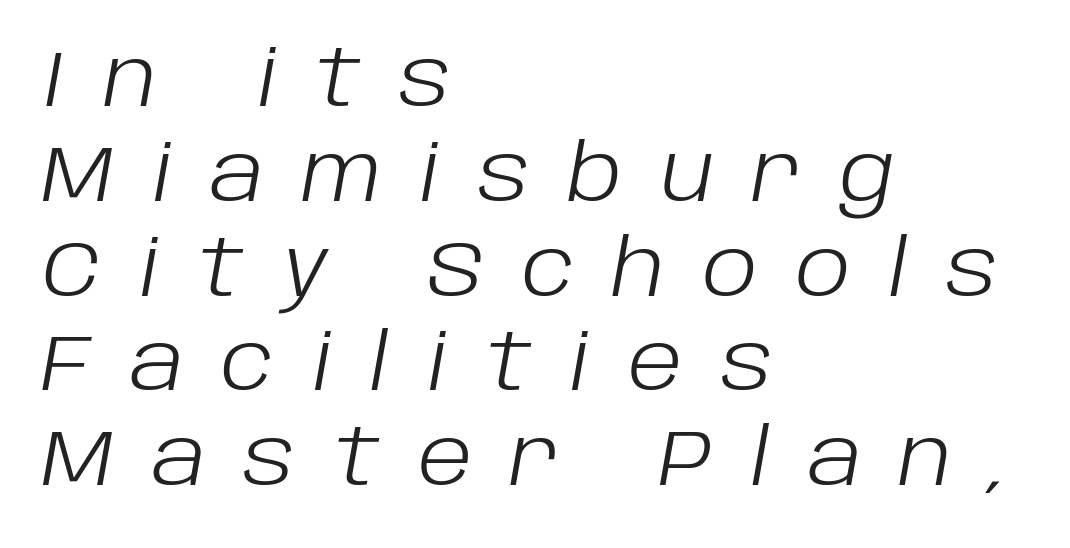
Q: Is the text bold? A: No.
Q: Is the text italic (slanted)? A: Yes, it leans right by about 10 degrees.
Q: Is the text underlined? A: No.
Q: How is the paragraph aligned? A: Left-aligned.
Q: Is the spacing between letters normal or unusually wide? A: Unusually wide.
Q: Width (condensed, normal, or wide)? A: Normal.
Q: Stroke contrast? A: Low.
Q: x-height? A: Large.
Q: Monospaced? A: No.
